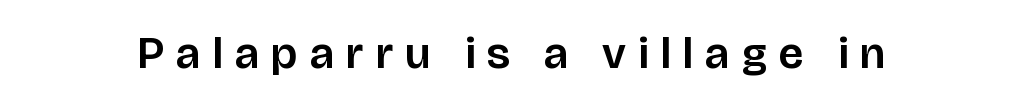
{"serif": "no", "italic": "no", "width": "normal", "stroke_contrast": "low", "x_height": "large", "monospaced": "no", "underline": "no", "letter_spacing": "wide", "letter_spacing_em": 0.27, "glyph_px": 45}
